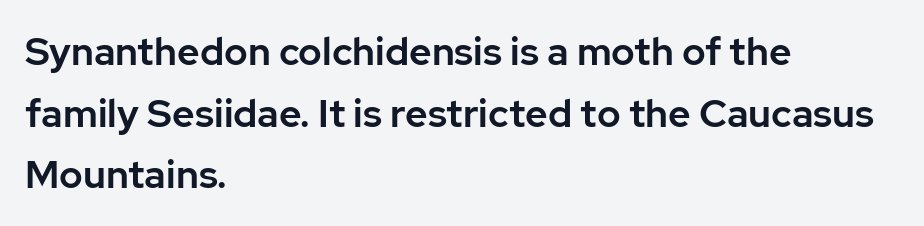
Q: Is the text italic (slanted)? A: No, it is upright.
Q: Is the typeface a serif or a sans-serif typeface? A: Sans-serif.
Q: Is the text underlined? A: No.
Q: How is the paragraph aligned? A: Left-aligned.
Q: Is the spacing between letters normal or unusually wide? A: Normal.
Q: Is the spacing between lines tight, normal or loose? A: Normal.
Q: Width (condensed, normal, or wide)? A: Normal.
Q: Stroke contrast? A: Low.
Q: x-height? A: Medium.
Q: Monospaced? A: No.
